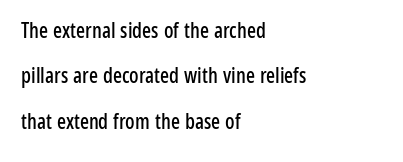
Caption: standard tracking, unaltered. Quick note: interline space is abundant. The baseline area is clear. Alignment: flush left.
